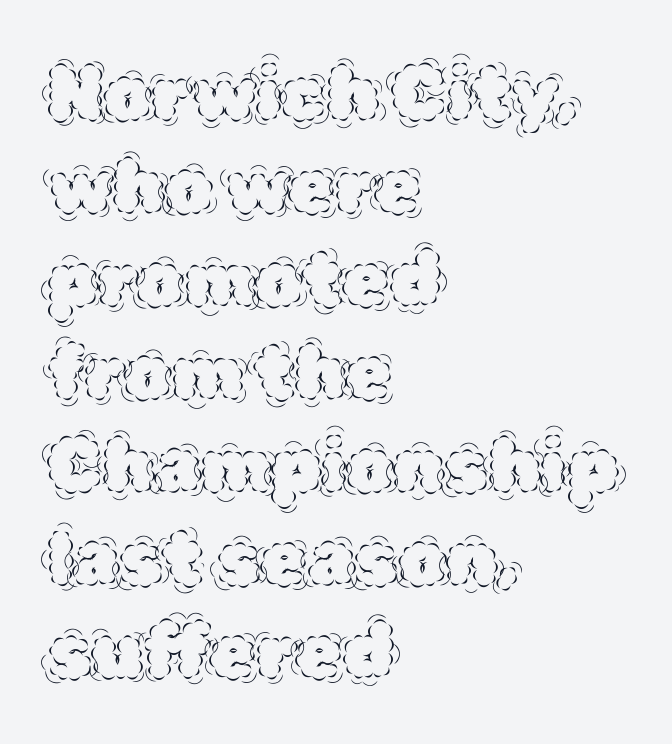
The image shows 75 px thin type, upright; set left-aligned, line spacing 1.24x, normal letter spacing, not underlined; a large x-height.
